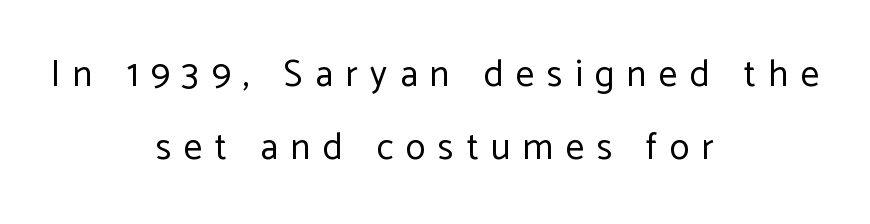
{"serif": "no", "italic": "no", "bold": "no", "weight": "regular", "width": "normal", "stroke_contrast": "low", "x_height": "medium", "monospaced": "no", "underline": "no", "align": "center", "line_spacing": "loose", "line_spacing_ratio": 1.96, "letter_spacing": "wide", "letter_spacing_em": 0.34, "glyph_px": 37}
